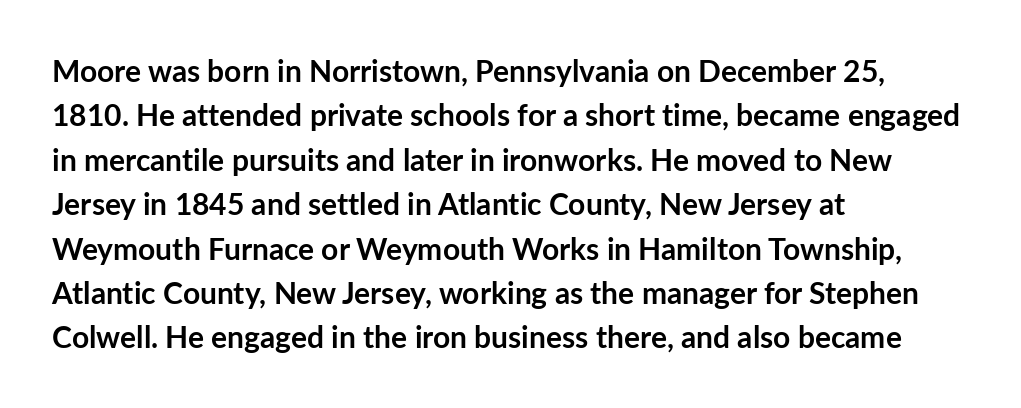
Is the block centered? No — it sits flush against the left margin. No italicization has been applied; the sample stays upright. Regarding serifs, this sample does without them. The passage shown is not underscored anywhere. No extra tracking has been applied to these lines. Typesetter's note: full bold, strokes at maximum text heaviness.
